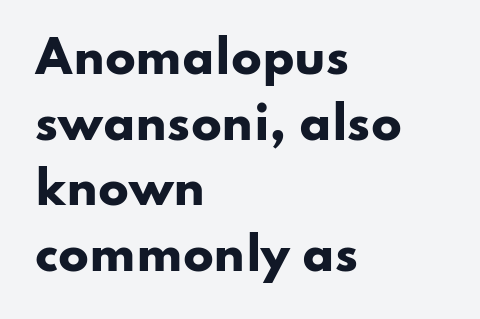
Q: Is the text bold? A: Yes.
Q: Is the text italic (slanted)? A: No, it is upright.
Q: Is the typeface a serif or a sans-serif typeface? A: Sans-serif.
Q: Is the text underlined? A: No.
Q: How is the paragraph aligned? A: Left-aligned.
Q: Is the spacing between letters normal or unusually wide? A: Normal.
Q: Is the spacing between lines tight, normal or loose? A: Normal.
Q: Width (condensed, normal, or wide)? A: Wide.
Q: Stroke contrast? A: Low.
Q: x-height? A: Small.
Q: Monospaced? A: No.
